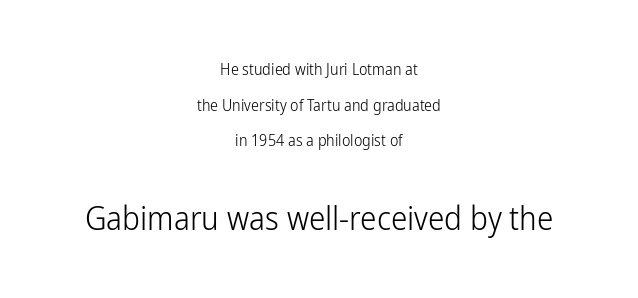
{"serif": "no", "italic": "no", "bold": "no", "weight": "light", "width": "condensed", "stroke_contrast": "low", "x_height": "medium", "monospaced": "no", "underline": "no", "align": "center", "line_spacing": "loose", "line_spacing_ratio": 2.23, "letter_spacing": "normal", "letter_spacing_em": 0.0, "larger_block": "second", "size_ratio": 2.06, "glyph_px": 33}
